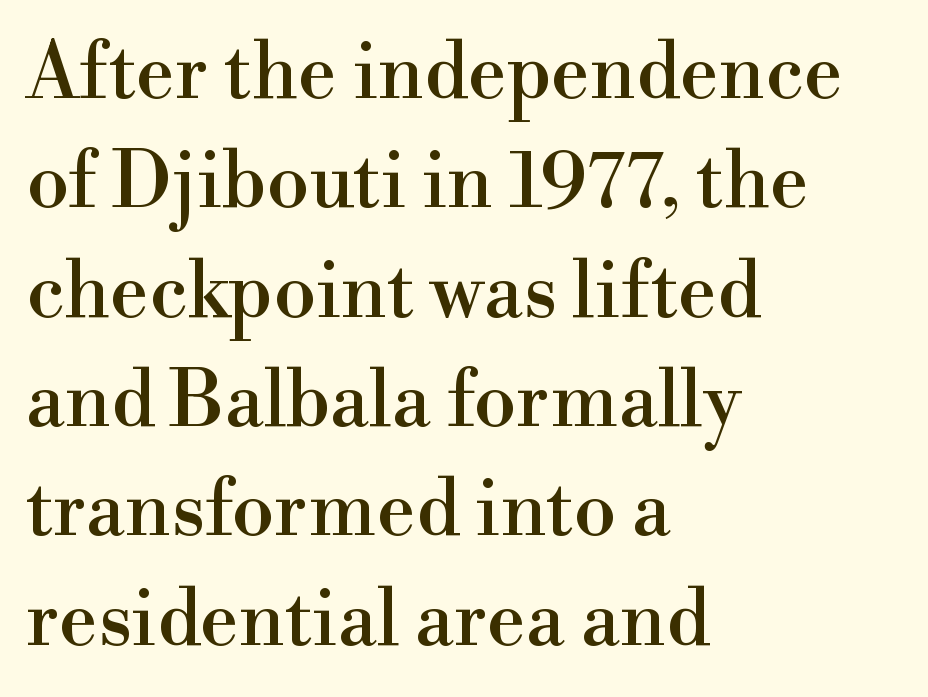
Normally led — the rows are evenly, conventionally spaced. The setting favours the left margin, as ordinary paragraphs usually do. The lettering holds an erect, upright posture throughout. Stroke terminals: seriffed.
